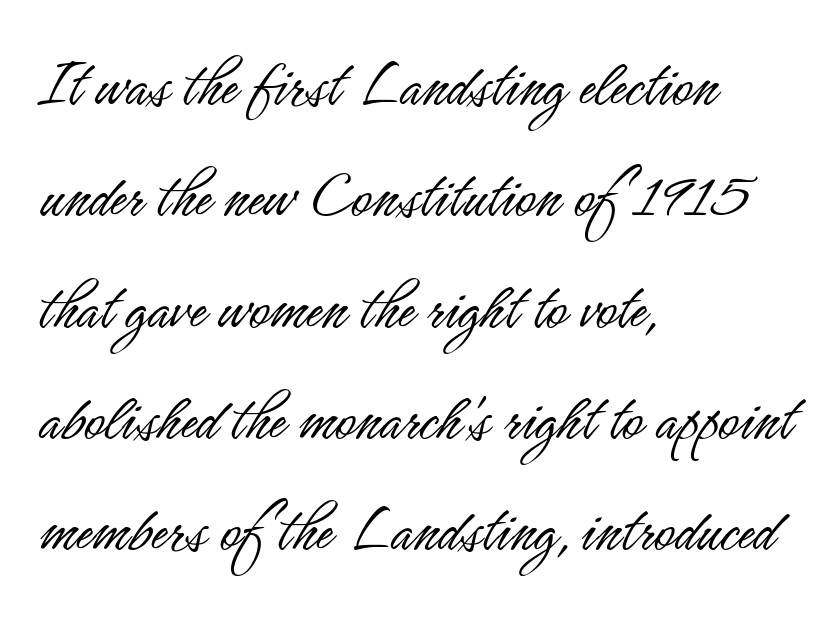
The space directly below the letters is spotless. Each new line begins a customary step beneath the previous one. Typographically, this falls in the sans-serif category. This is not heavy type; no bold has been used. Observe the ordinary spacing: letters are neighbours, not strangers.
